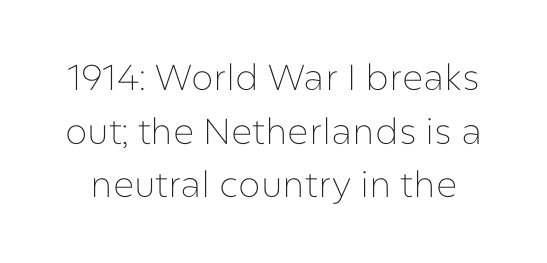
The image shows 36 px thin sans-serif type, upright; set normal line spacing (1.49x), normal letter spacing, not underlined; low stroke contrast and a medium x-height.
